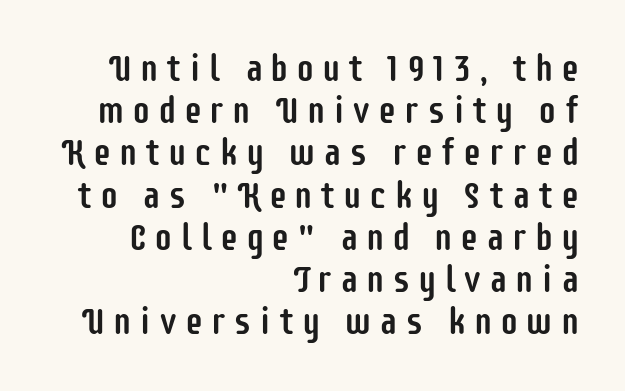
Q: Is the text italic (slanted)? A: No, it is upright.
Q: Is the typeface a serif or a sans-serif typeface? A: Sans-serif.
Q: Is the text underlined? A: No.
Q: How is the paragraph aligned? A: Right-aligned.
Q: Is the spacing between letters normal or unusually wide? A: Unusually wide.
Q: Is the spacing between lines tight, normal or loose? A: Tight.
Q: Width (condensed, normal, or wide)? A: Condensed.
Q: Stroke contrast? A: Low.
Q: x-height? A: Large.
Q: Monospaced? A: No.
